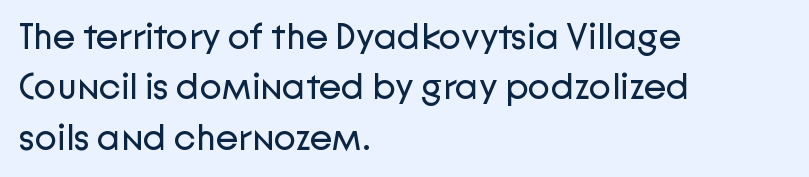
Q: Is the text bold? A: No.
Q: Is the text italic (slanted)? A: No, it is upright.
Q: Is the typeface a serif or a sans-serif typeface? A: Sans-serif.
Q: Is the text underlined? A: No.
Q: How is the paragraph aligned? A: Left-aligned.
Q: Is the spacing between letters normal or unusually wide? A: Normal.
Q: Is the spacing between lines tight, normal or loose? A: Normal.
Q: Width (condensed, normal, or wide)? A: Normal.
Q: Stroke contrast? A: Low.
Q: x-height? A: Medium.
Q: Monospaced? A: No.
